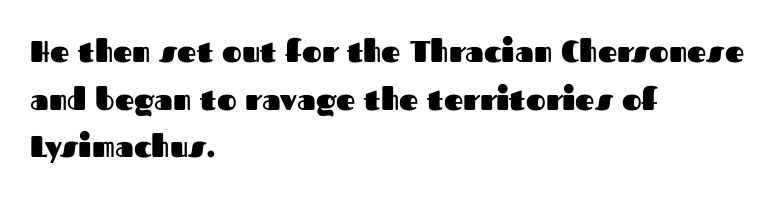
The image shows 30 px heavy sans-serif type, upright; set left-aligned, normal line spacing (1.59x), normal letter spacing, not underlined; medium stroke contrast and a medium x-height.
